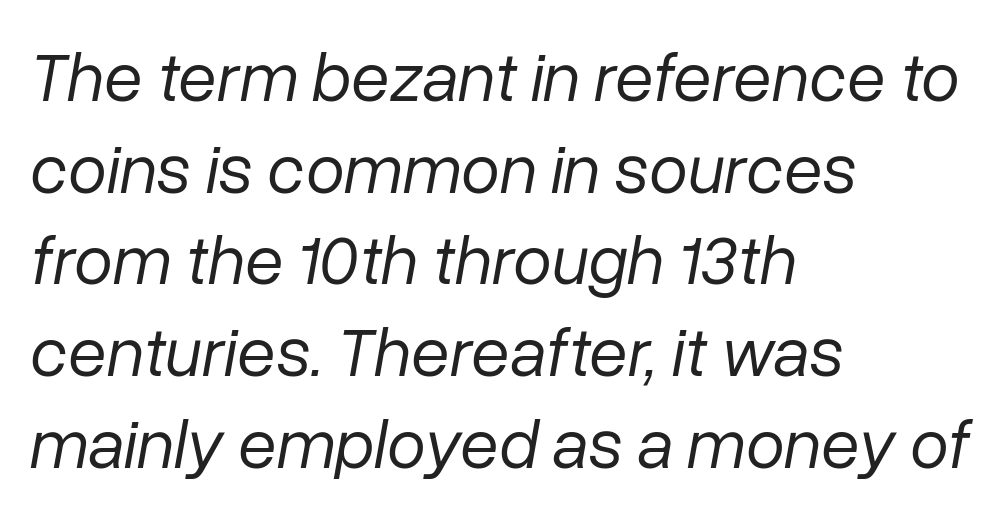
Q: Is the text bold? A: No.
Q: Is the text italic (slanted)? A: Yes, it leans right by about 10 degrees.
Q: Is the text underlined? A: No.
Q: How is the paragraph aligned? A: Left-aligned.
Q: Is the spacing between letters normal or unusually wide? A: Normal.
Q: Is the spacing between lines tight, normal or loose? A: Normal.
Q: Width (condensed, normal, or wide)? A: Normal.
Q: Stroke contrast? A: Low.
Q: x-height? A: Medium.
Q: Monospaced? A: No.
